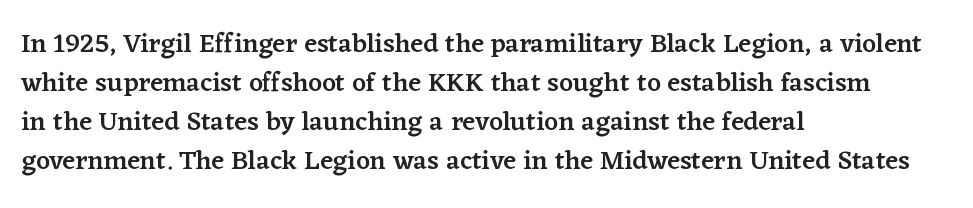
The image shows 27 px text type, upright; set left-aligned, normal line spacing (1.44x), normal letter spacing, not underlined.
